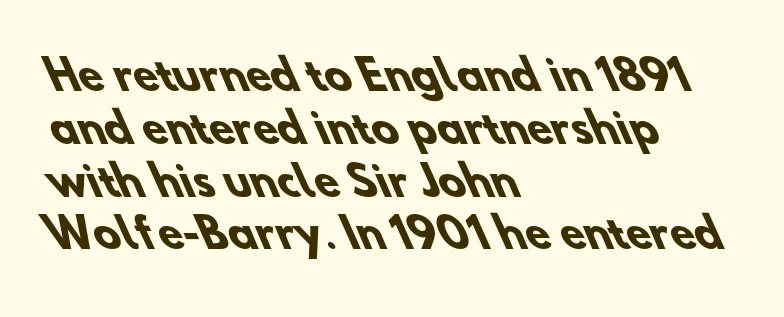
{"serif": "no", "bold": "yes", "weight": "heavy", "width": "normal", "stroke_contrast": "low", "x_height": "small", "monospaced": "no", "underline": "no", "align": "left", "line_spacing": "normal", "line_spacing_ratio": 1.32, "letter_spacing": "normal", "letter_spacing_em": 0.0, "glyph_px": 40}
